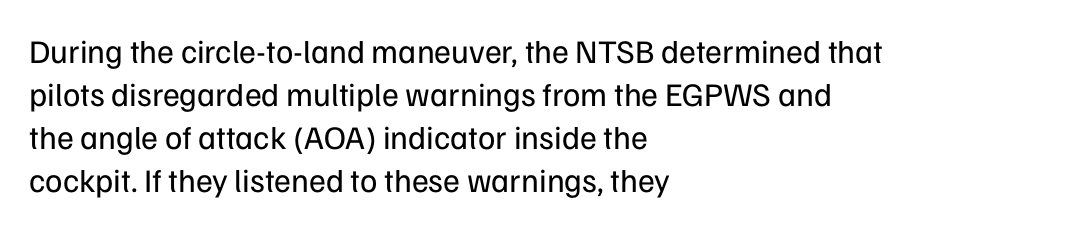
{"serif": "no", "italic": "no", "bold": "no", "weight": "regular", "width": "normal", "stroke_contrast": "low", "x_height": "medium", "monospaced": "no", "underline": "no", "align": "left", "line_spacing": "normal", "line_spacing_ratio": 1.3, "letter_spacing": "normal", "letter_spacing_em": 0.0, "glyph_px": 33}
